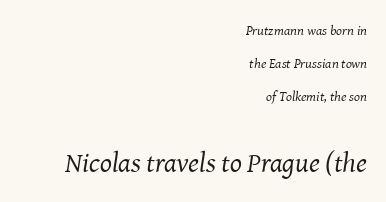
Q: Is the text bold? A: No.
Q: Is the text italic (slanted)? A: Yes, it leans right by about 8 degrees.
Q: Is the typeface a serif or a sans-serif typeface? A: Serif.
Q: Is the text underlined? A: No.
Q: How is the paragraph aligned? A: Right-aligned.
Q: Is the spacing between letters normal or unusually wide? A: Normal.
Q: Is the spacing between lines tight, normal or loose? A: Loose.
Q: Which block of text is set in a larger size, the first (top) or the second (bottom)? A: The second (bottom) one.
Q: Width (condensed, normal, or wide)? A: Normal.
Q: Stroke contrast? A: Medium.
Q: x-height? A: Medium.
Q: Monospaced? A: No.
